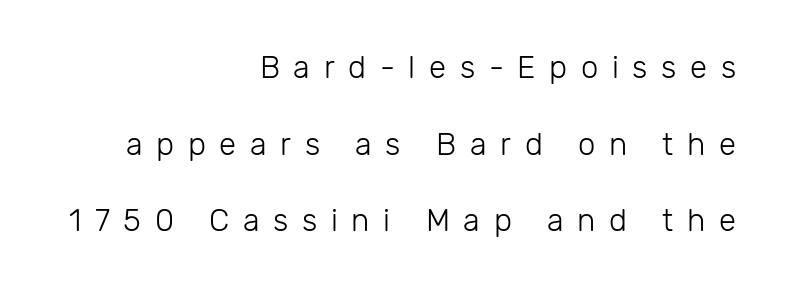
{"serif": "no", "italic": "no", "bold": "no", "weight": "light", "width": "normal", "stroke_contrast": "low", "x_height": "medium", "monospaced": "no", "underline": "no", "align": "right", "line_spacing": "loose", "line_spacing_ratio": 2.47, "letter_spacing": "wide", "letter_spacing_em": 0.44, "glyph_px": 31}
